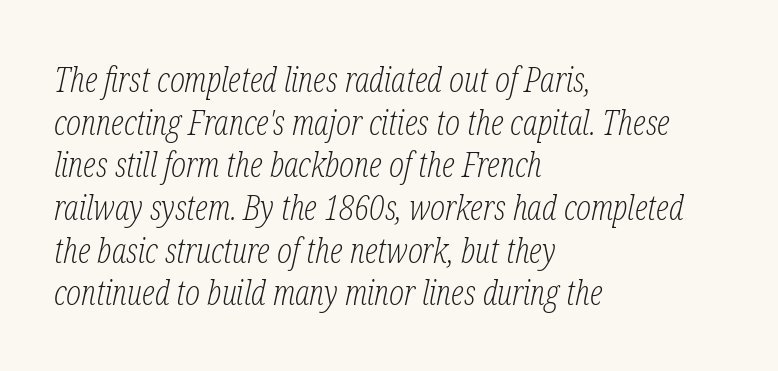
Q: Is the text bold? A: No.
Q: Is the text italic (slanted)? A: Yes, it leans right by about 12 degrees.
Q: Is the typeface a serif or a sans-serif typeface? A: Serif.
Q: Is the text underlined? A: No.
Q: How is the paragraph aligned? A: Left-aligned.
Q: Is the spacing between letters normal or unusually wide? A: Normal.
Q: Width (condensed, normal, or wide)? A: Condensed.
Q: Stroke contrast? A: Low.
Q: x-height? A: Medium.
Q: Monospaced? A: No.
